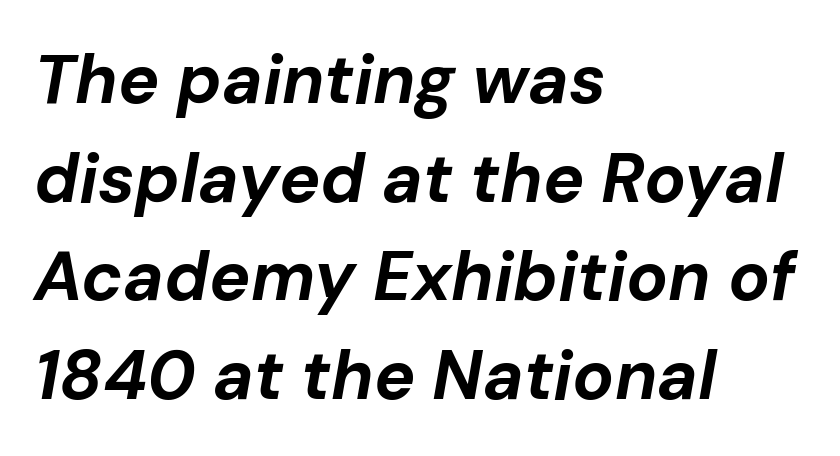
{"italic": "yes", "lean": "right", "slant_degrees": 10, "bold": "yes", "weight": "bold", "width": "normal", "stroke_contrast": "low", "x_height": "medium", "monospaced": "no", "underline": "no", "align": "left", "line_spacing": "normal", "line_spacing_ratio": 1.43, "letter_spacing": "normal", "letter_spacing_em": 0.0, "glyph_px": 69}
